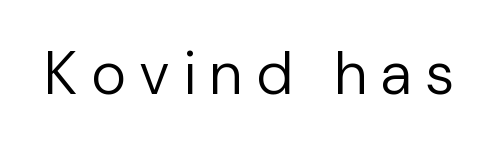
{"serif": "no", "italic": "no", "bold": "no", "weight": "regular", "width": "normal", "stroke_contrast": "low", "x_height": "medium", "monospaced": "no", "underline": "no", "letter_spacing": "wide", "letter_spacing_em": 0.25, "glyph_px": 60}
